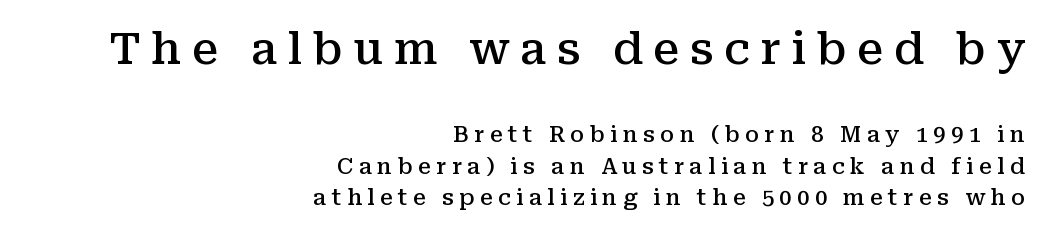
The image shows 44 px semibold serif type, upright; set right-aligned, normal line spacing (1.43x), unusually wide letter spacing (+0.24 em), not underlined; the first (top) block is 2.0x larger; medium stroke contrast and a medium x-height.
